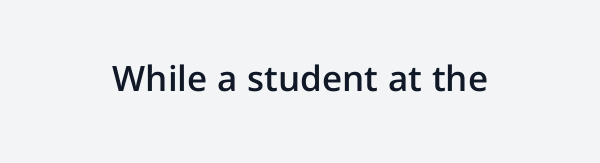
The image shows 35 px semibold sans-serif type, upright; set normal letter spacing, not underlined; low stroke contrast and a medium x-height.
